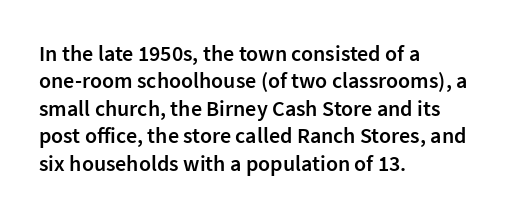
Q: Is the text bold? A: Semi-bold.
Q: Is the text italic (slanted)? A: No, it is upright.
Q: Is the text underlined? A: No.
Q: How is the paragraph aligned? A: Left-aligned.
Q: Is the spacing between letters normal or unusually wide? A: Normal.
Q: Is the spacing between lines tight, normal or loose? A: Normal.
